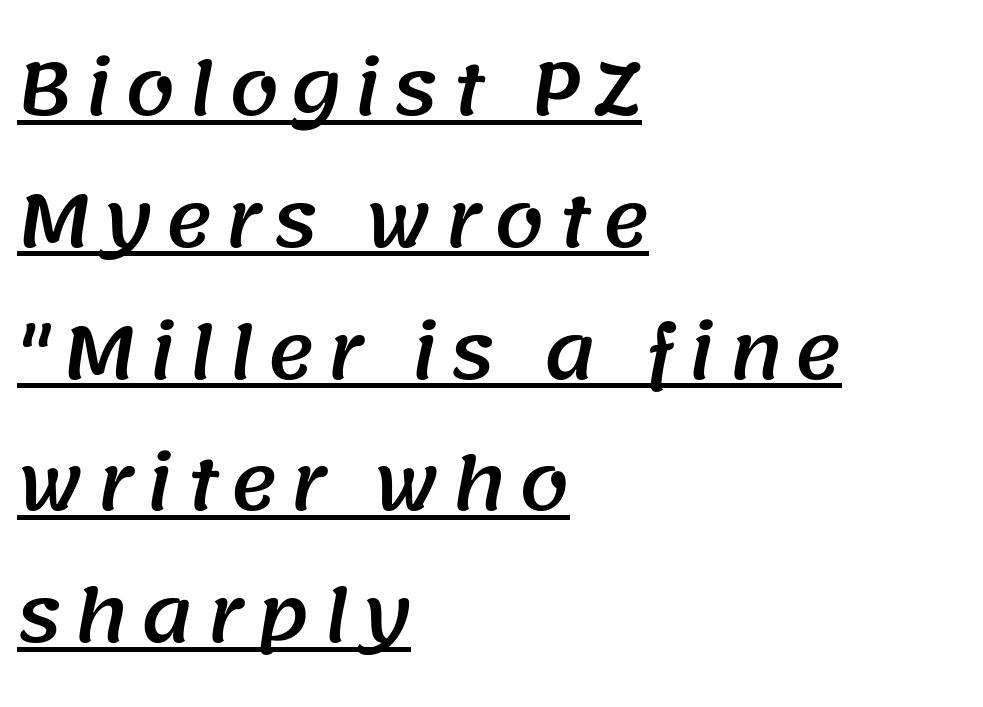
Q: Is the typeface a serif or a sans-serif typeface? A: Sans-serif.
Q: Is the text underlined? A: Yes.
Q: How is the paragraph aligned? A: Left-aligned.
Q: Width (condensed, normal, or wide)? A: Normal.
Q: Stroke contrast? A: Medium.
Q: x-height? A: Large.
Q: Monospaced? A: No.
